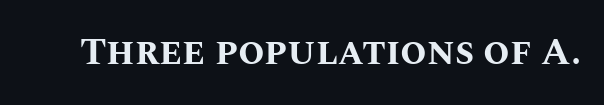
Q: Is the text bold? A: Yes.
Q: Is the text italic (slanted)? A: No, it is upright.
Q: Is the text underlined? A: No.
Q: Is the spacing between letters normal or unusually wide? A: Normal.
Q: Width (condensed, normal, or wide)? A: Normal.
Q: Stroke contrast? A: Medium.
Q: x-height? A: Large.
Q: Monospaced? A: No.
